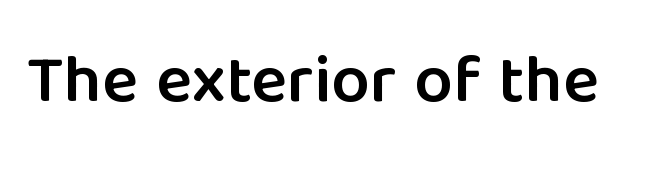
In terms of letterform style, serifs are entirely absent. Decoration check: the copy has no underline. There is no visible air inserted between adjacent glyphs. Spacing verdict: proportional, widths tailored to each character. Notice how the stems are strictly vertical — no italics here.
